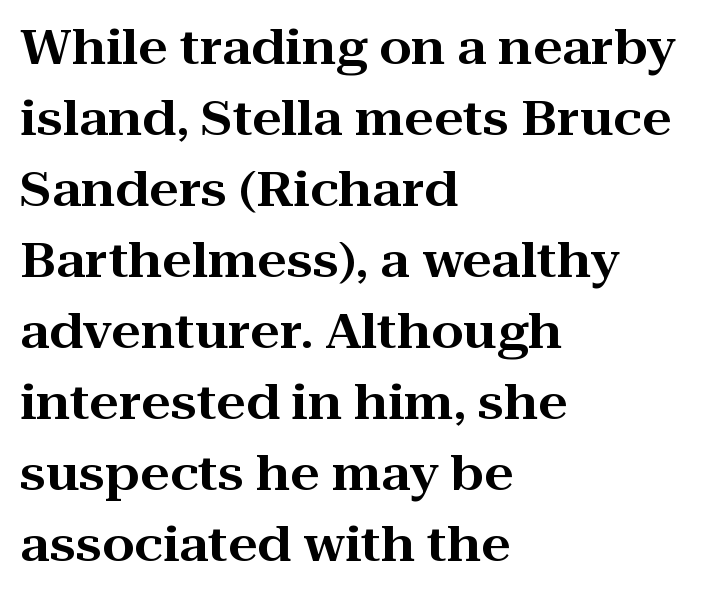
Q: Is the text italic (slanted)? A: No, it is upright.
Q: Is the typeface a serif or a sans-serif typeface? A: Serif.
Q: Is the text underlined? A: No.
Q: How is the paragraph aligned? A: Left-aligned.
Q: Is the spacing between letters normal or unusually wide? A: Normal.
Q: Is the spacing between lines tight, normal or loose? A: Normal.
Q: Width (condensed, normal, or wide)? A: Wide.
Q: Stroke contrast? A: High.
Q: x-height? A: Medium.
Q: Monospaced? A: No.
